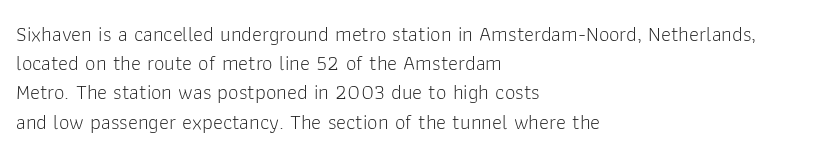
The image shows 21 px text type, upright; set left-aligned, normal line spacing (1.39x), normal letter spacing, not underlined.
